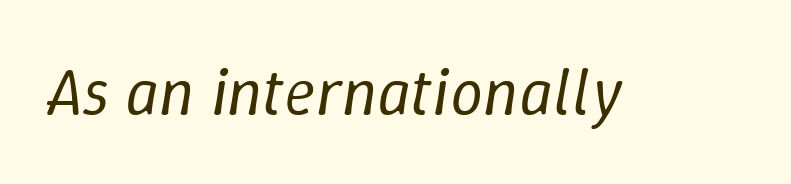
A quiet, ordinary-to-light weight characterises the typeface. Slant detected: the letters are inclined. Beneath every word, the page is bare. The letters advance in unequal steps, a hallmark of proportional type.
